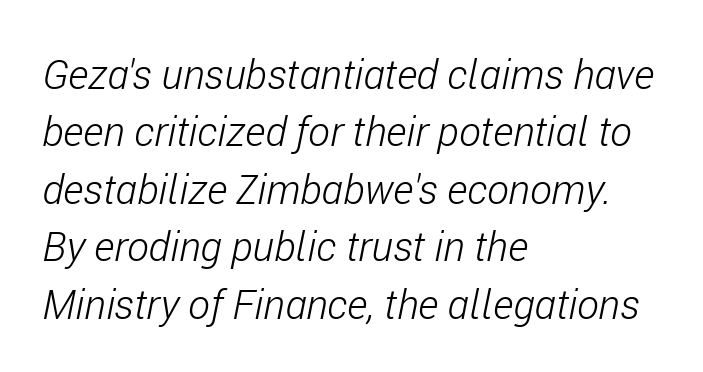
Q: Is the text bold? A: No.
Q: Is the text italic (slanted)? A: Yes, it leans right by about 11 degrees.
Q: Is the text underlined? A: No.
Q: How is the paragraph aligned? A: Left-aligned.
Q: Is the spacing between letters normal or unusually wide? A: Normal.
Q: Is the spacing between lines tight, normal or loose? A: Normal.
Q: Width (condensed, normal, or wide)? A: Condensed.
Q: Stroke contrast? A: Low.
Q: x-height? A: Medium.
Q: Monospaced? A: No.
